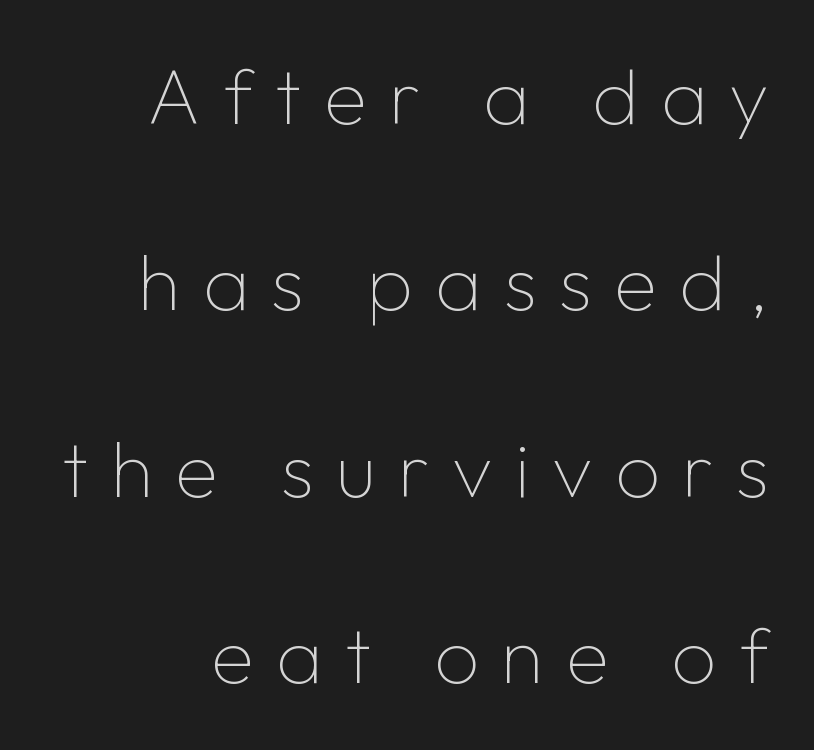
{"serif": "no", "italic": "no", "bold": "no", "weight": "thin", "width": "normal", "stroke_contrast": "low", "x_height": "medium", "monospaced": "no", "underline": "no", "line_spacing": "loose", "line_spacing_ratio": 2.36, "letter_spacing": "wide", "letter_spacing_em": 0.28, "glyph_px": 79}
